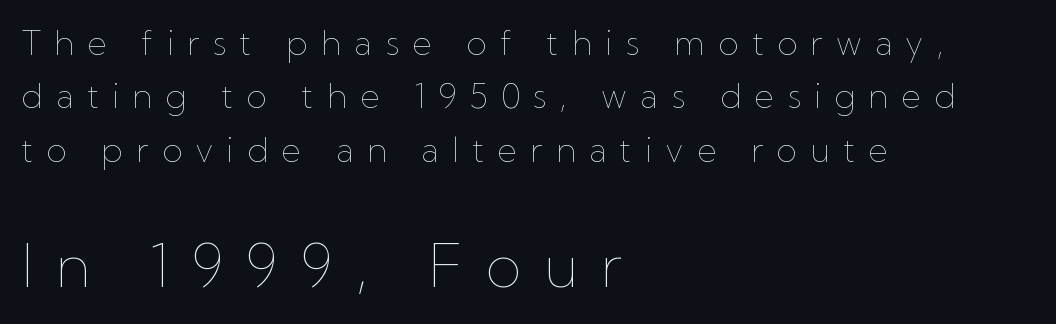
{"italic": "no", "bold": "no", "weight": "thin", "width": "normal", "stroke_contrast": "low", "x_height": "medium", "monospaced": "no", "underline": "no", "align": "left", "line_spacing": "normal", "line_spacing_ratio": 1.57, "letter_spacing": "wide", "letter_spacing_em": 0.38, "larger_block": "second", "size_ratio": 1.74, "glyph_px": 59}
